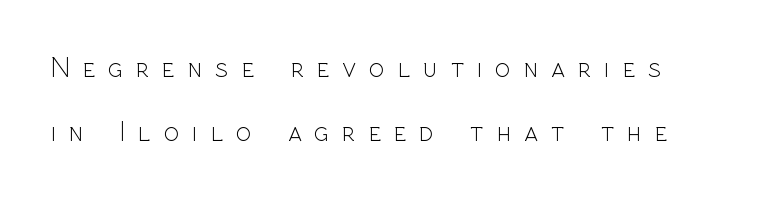
{"serif": "no", "italic": "no", "bold": "no", "weight": "light", "width": "normal", "x_height": "medium", "monospaced": "no", "underline": "no", "line_spacing": "loose", "line_spacing_ratio": 2.22, "letter_spacing": "wide", "letter_spacing_em": 0.45, "glyph_px": 29}
